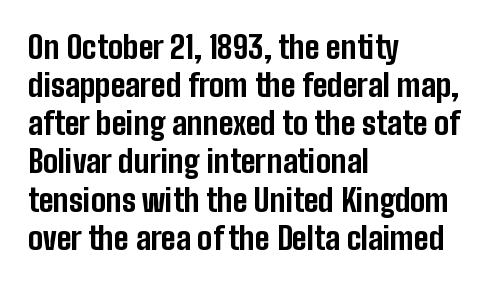
The image shows 31 px bold, condensed sans-serif type, upright; set left-aligned, line spacing 1.23x, normal letter spacing, not underlined; low stroke contrast and a medium x-height.
